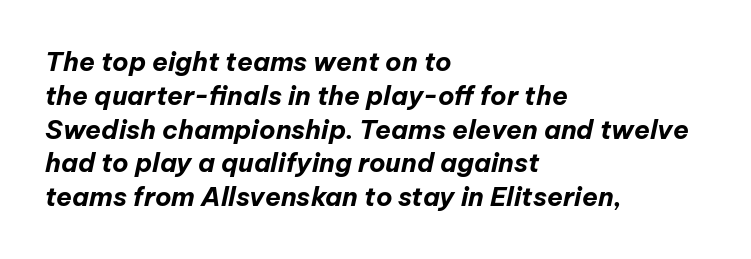
You can tell it's italic because the verticals aren't actually vertical. Line spacing here is normal. The rendering anchors every line to the left-hand side. Every letter is thick-stroked: bold, no question. Beneath every word, the page is bare. In terms of letterspacing, this is plain default setting.
